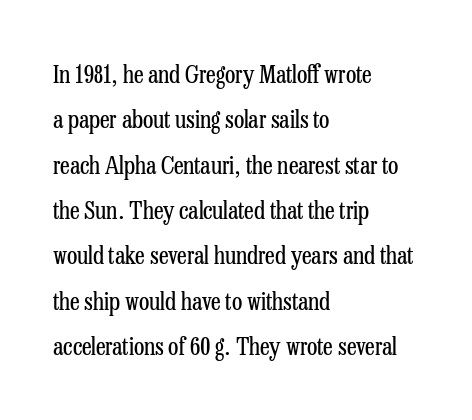
The lines are quadded left. Weight: regular or lighter. The baseline area is clear. The specimen reads as upright at a glance. Look at the tracking — it's just the regular setting, nothing added.
